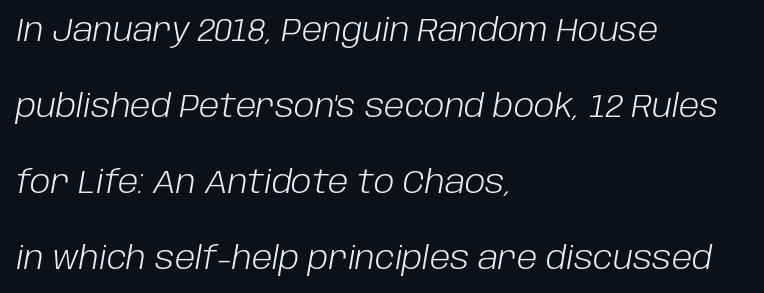
The image shows 31 px light type, italic (leaning right); set left-aligned, loose line spacing (2.45x), normal letter spacing, not underlined; low stroke contrast and a large x-height.
